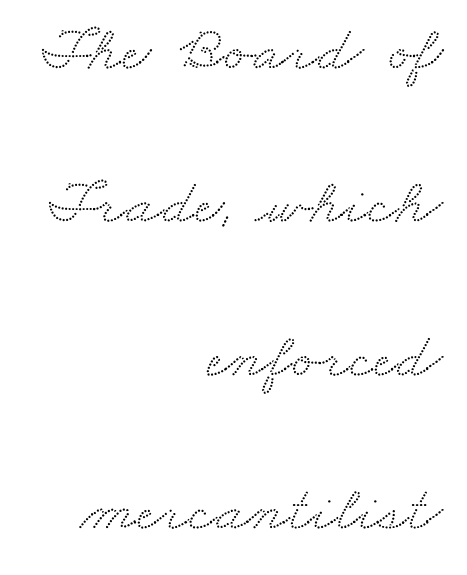
{"serif": "yes", "width": "wide", "stroke_contrast": "medium", "x_height": "small", "monospaced": "no", "underline": "no", "align": "right", "line_spacing": "loose", "line_spacing_ratio": 2.36, "letter_spacing": "normal", "letter_spacing_em": 0.0, "glyph_px": 65}
